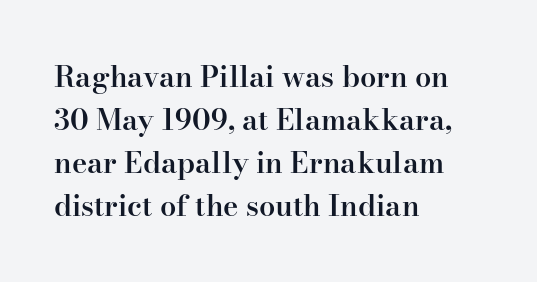
{"serif": "yes", "italic": "no", "bold": "semi", "weight": "semibold", "width": "normal", "stroke_contrast": "high", "x_height": "small", "monospaced": "no", "underline": "no", "align": "left", "line_spacing": "normal", "line_spacing_ratio": 1.48, "letter_spacing": "normal", "letter_spacing_em": 0.0, "glyph_px": 29}
